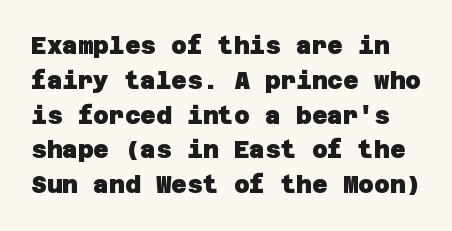
Lines of text with bare space underneath. The horizontal fit of the characters is conventional and even. Leading matches the norm, producing a regular column. Thick stems and heavy bowls — unmistakably bold.
